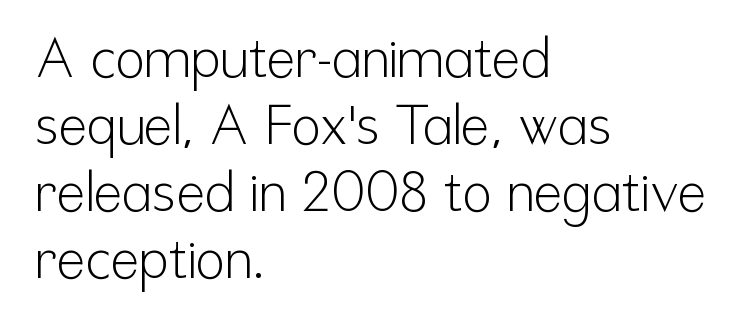
Q: Is the text bold? A: No.
Q: Is the text italic (slanted)? A: No, it is upright.
Q: Is the typeface a serif or a sans-serif typeface? A: Sans-serif.
Q: Is the text underlined? A: No.
Q: How is the paragraph aligned? A: Left-aligned.
Q: Is the spacing between letters normal or unusually wide? A: Normal.
Q: Width (condensed, normal, or wide)? A: Condensed.
Q: Stroke contrast? A: Low.
Q: x-height? A: Medium.
Q: Monospaced? A: No.
